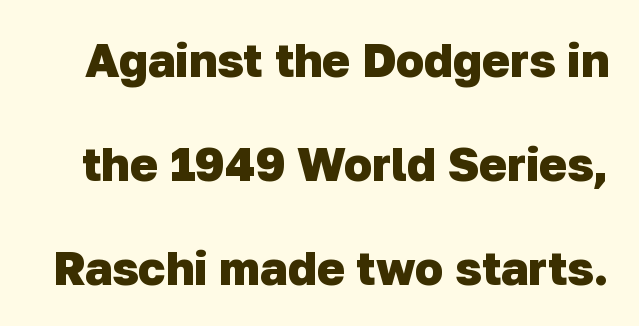
The face used here is proportionally spaced, like ordinary book or web type. A typesetter would label this face a sans. This block would shrink considerably if given ordinary leading; it's expanded now. The passage shown is emphatically bold. Does extra space separate the letters? No, they use regular spacing. Check the space under the baseline: it is left empty.
